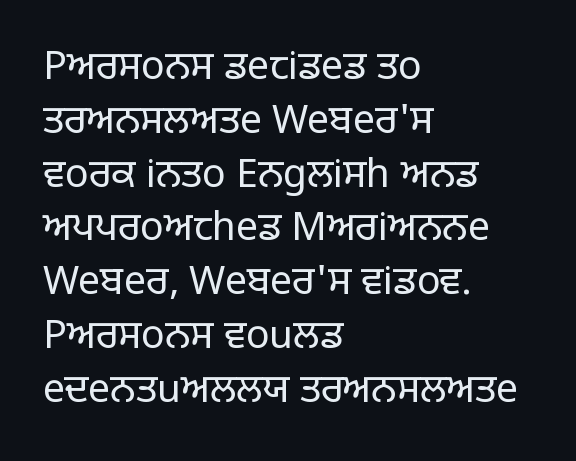
Q: Is the text bold? A: No.
Q: Is the text italic (slanted)? A: No, it is upright.
Q: Is the typeface a serif or a sans-serif typeface? A: Sans-serif.
Q: Is the text underlined? A: No.
Q: How is the paragraph aligned? A: Left-aligned.
Q: Is the spacing between letters normal or unusually wide? A: Normal.
Q: Is the spacing between lines tight, normal or loose? A: Normal.
Q: Width (condensed, normal, or wide)? A: Normal.
Q: Stroke contrast? A: Low.
Q: x-height? A: Large.
Q: Monospaced? A: No.
